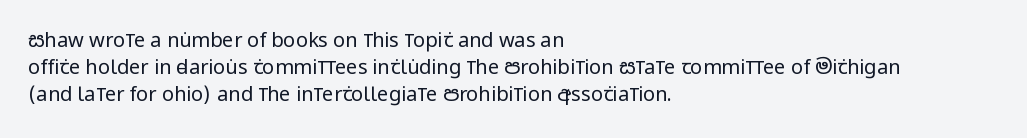
{"italic": "no", "bold": "no", "underline": "no", "align": "left", "line_spacing": "normal", "line_spacing_ratio": 1.34, "letter_spacing": "normal", "letter_spacing_em": 0.0, "glyph_px": 20}
